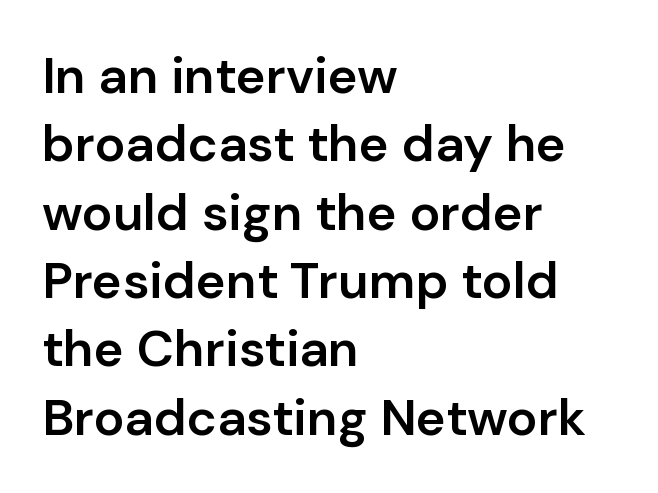
{"serif": "no", "italic": "no", "bold": "semi", "weight": "semibold", "width": "normal", "stroke_contrast": "low", "x_height": "medium", "monospaced": "no", "underline": "no", "align": "left", "line_spacing": "normal", "line_spacing_ratio": 1.34, "letter_spacing": "normal", "letter_spacing_em": 0.0, "glyph_px": 51}
